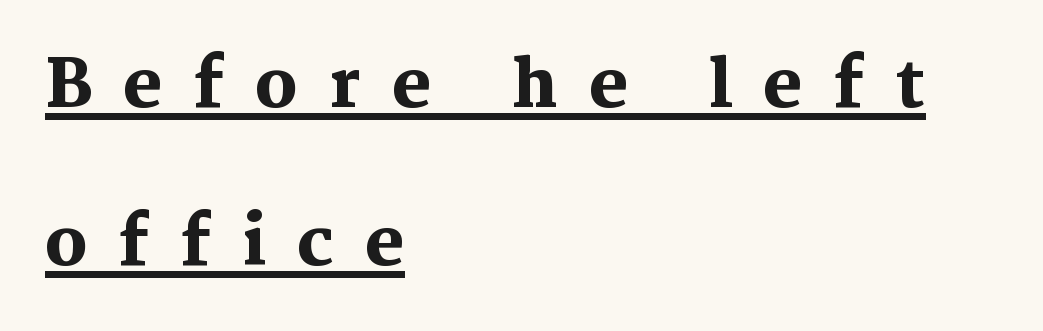
{"serif": "yes", "italic": "no", "bold": "yes", "weight": "heavy", "width": "normal", "stroke_contrast": "medium", "x_height": "medium", "monospaced": "no", "underline": "yes", "align": "left", "line_spacing": "loose", "line_spacing_ratio": 2.39, "letter_spacing": "wide", "letter_spacing_em": 0.47, "glyph_px": 66}
